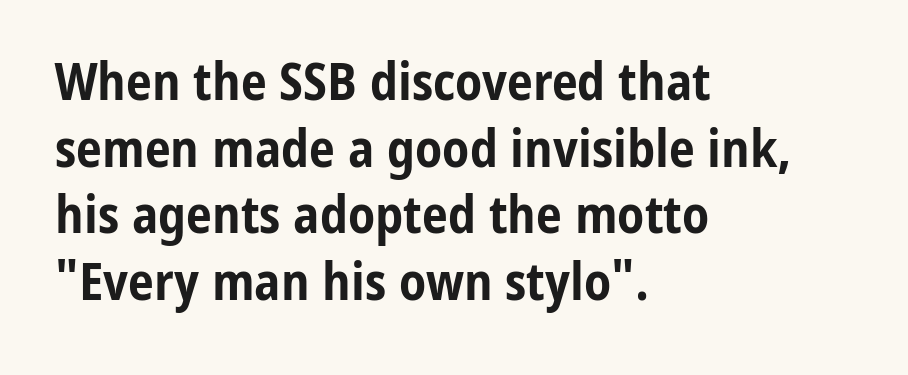
{"serif": "no", "italic": "no", "bold": "yes", "weight": "bold", "width": "condensed", "stroke_contrast": "low", "x_height": "medium", "monospaced": "no", "underline": "no", "align": "left", "line_spacing": "normal", "line_spacing_ratio": 1.28, "letter_spacing": "normal", "letter_spacing_em": 0.0, "glyph_px": 52}
